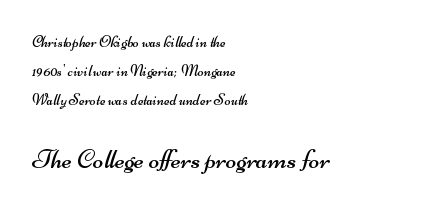
The image shows 28 px regular-weight, wide sans-serif type; set left-aligned, line spacing 1.82x, normal letter spacing, not underlined; the second (bottom) block is 1.75x larger; medium stroke contrast and a small x-height.
